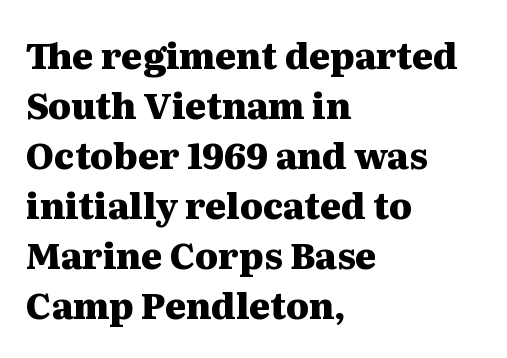
The image shows 36 px heavy, wide serif type, upright; set left-aligned, normal line spacing (1.39x), normal letter spacing, not underlined; medium stroke contrast and a medium x-height.
